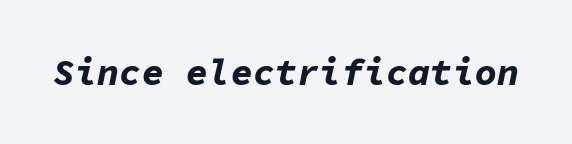
The image shows 37 px bold type, italic (leaning right), monospaced; set normal letter spacing, not underlined; low stroke contrast and a medium x-height.
